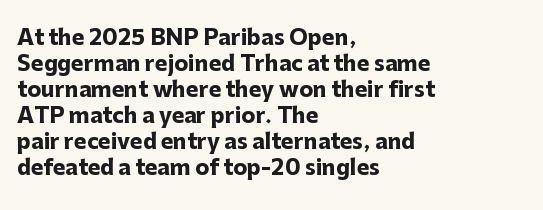
The image shows 21 px bold type, upright; set left-aligned, line spacing 1.24x, normal letter spacing, not underlined.
